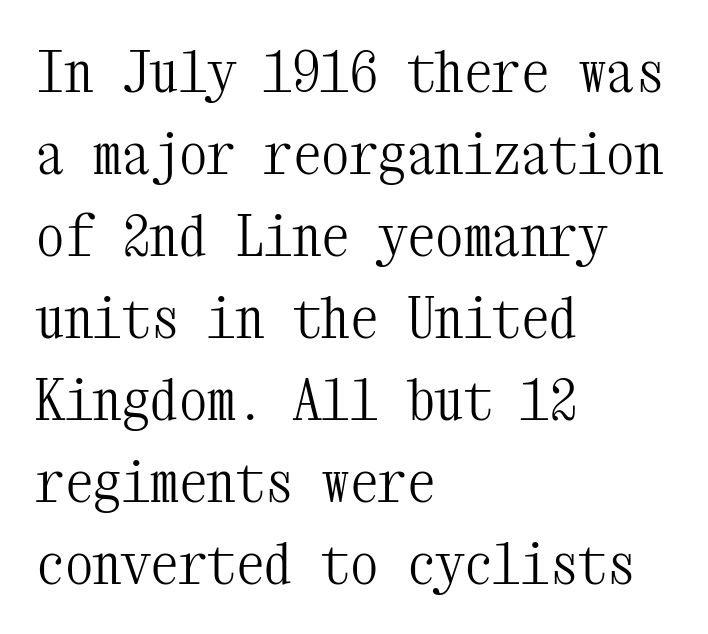
{"serif": "yes", "italic": "no", "bold": "no", "weight": "light", "width": "condensed", "stroke_contrast": "medium", "x_height": "medium", "monospaced": "yes", "underline": "no", "align": "left", "line_spacing": "normal", "line_spacing_ratio": 1.44, "letter_spacing": "normal", "letter_spacing_em": 0.0, "glyph_px": 57}
